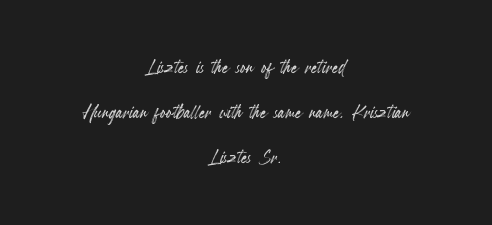
{"underline": "no", "align": "center", "line_spacing_ratio": 1.87, "letter_spacing": "normal", "letter_spacing_em": 0.0, "glyph_px": 24}
